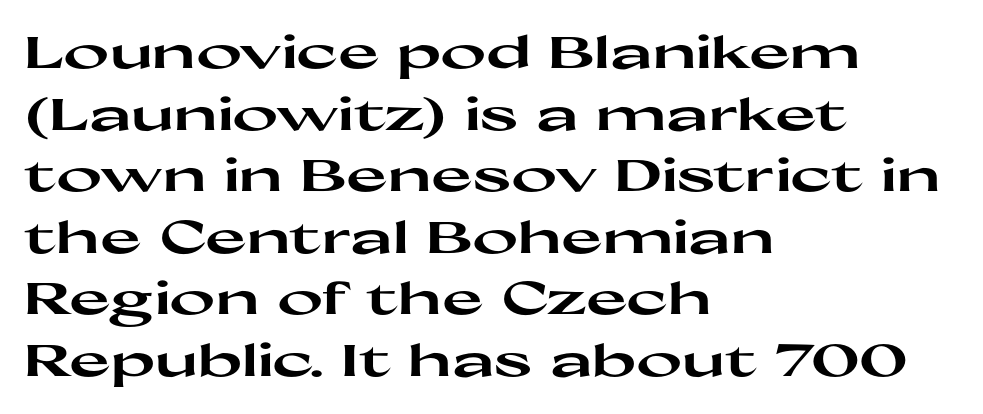
This is heavy type, rendered in bold. Is the letter spacing exaggerated? No — it looks like the ordinary default. Looks like regular typesetting: each glyph gets only the width it needs. Decoration check: the copy has no underline.
